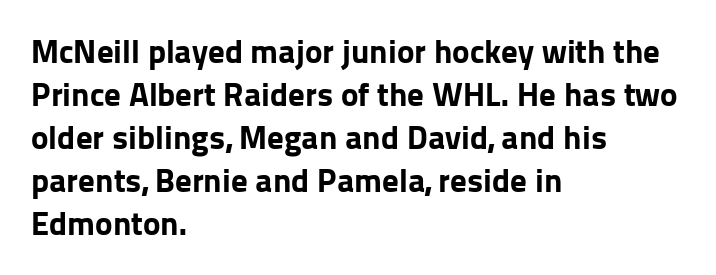
{"serif": "no", "italic": "no", "bold": "yes", "weight": "bold", "width": "normal", "stroke_contrast": "low", "x_height": "medium", "monospaced": "no", "underline": "no", "align": "left", "line_spacing": "normal", "line_spacing_ratio": 1.3, "letter_spacing": "normal", "letter_spacing_em": 0.0, "glyph_px": 33}
